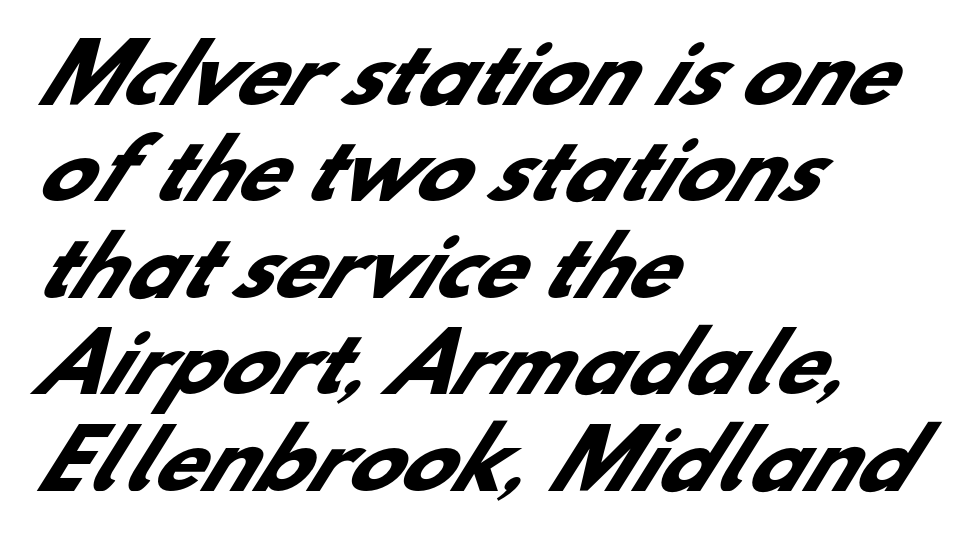
Decoration check: the copy has no underline. These lines stack with their left ends in a neat column. To sum up the face: it is a sans, with no serifs. Notice how thick the strokes are: this is what a full bold looks like. Honestly, the letter spacing is just normal — you wouldn't notice it.
